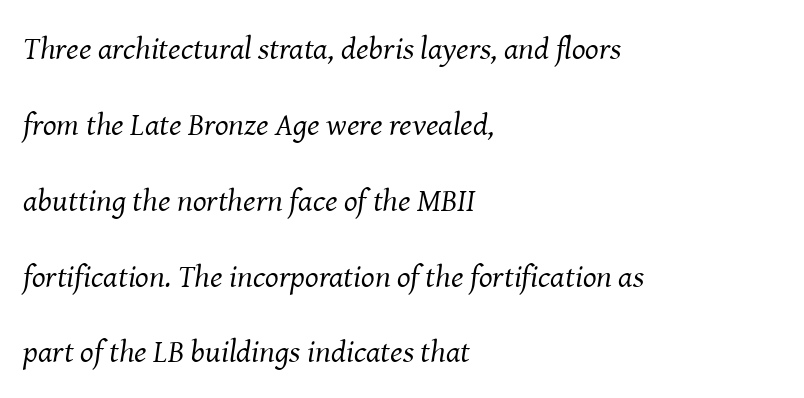
{"serif": "yes", "italic": "yes", "lean": "right", "slant_degrees": 8, "bold": "no", "weight": "regular", "width": "normal", "stroke_contrast": "medium", "x_height": "medium", "monospaced": "no", "underline": "no", "align": "left", "line_spacing": "loose", "line_spacing_ratio": 2.37, "letter_spacing": "normal", "letter_spacing_em": 0.0, "glyph_px": 32}
